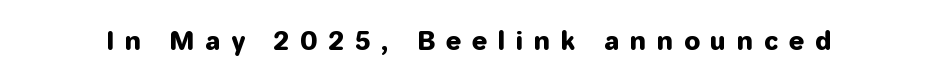
Q: Is the text italic (slanted)? A: No, it is upright.
Q: Is the text underlined? A: No.
Q: Is the spacing between letters normal or unusually wide? A: Unusually wide.
